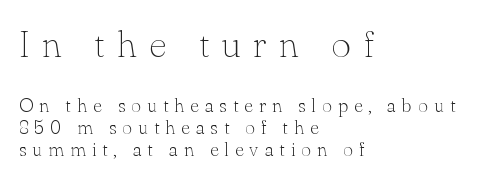
{"serif": "yes", "italic": "no", "bold": "no", "weight": "thin", "width": "normal", "stroke_contrast": "low", "x_height": "small", "monospaced": "no", "underline": "no", "align": "left", "line_spacing": "tight", "line_spacing_ratio": 1.15, "letter_spacing": "wide", "letter_spacing_em": 0.32, "larger_block": "first", "size_ratio": 2.0, "glyph_px": 38}
